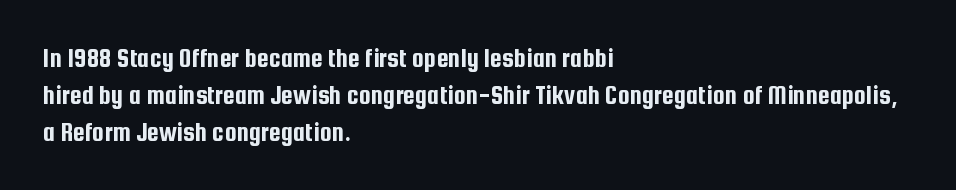
A typesetter would call this zero additional tracking. Notice how descenders clear the ascenders below comfortably — that's standard leading. Ordinary non-slanted type is in use. Letters rest on an invisible, unmarked baseline.
